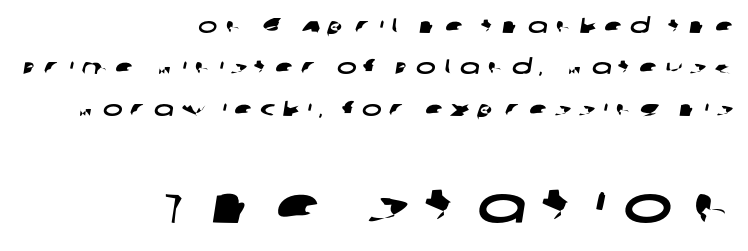
Q: Is the typeface a serif or a sans-serif typeface? A: Sans-serif.
Q: Is the text underlined? A: No.
Q: How is the paragraph aligned? A: Right-aligned.
Q: Is the spacing between letters normal or unusually wide? A: Unusually wide.
Q: Is the spacing between lines tight, normal or loose? A: Loose.
Q: Which block of text is set in a larger size, the first (top) or the second (bottom)? A: The second (bottom) one.
Q: Width (condensed, normal, or wide)? A: Wide.
Q: Stroke contrast? A: Low.
Q: x-height? A: Large.
Q: Monospaced? A: No.
